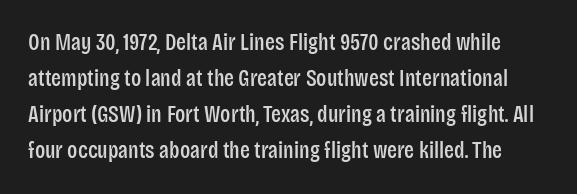
The image shows 23 px text type, upright; set normal line spacing (1.57x), normal letter spacing, not underlined.
